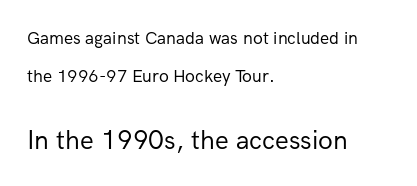
Q: Is the text bold? A: No.
Q: Is the text italic (slanted)? A: No, it is upright.
Q: Is the text underlined? A: No.
Q: How is the paragraph aligned? A: Left-aligned.
Q: Is the spacing between letters normal or unusually wide? A: Normal.
Q: Is the spacing between lines tight, normal or loose? A: Loose.
Q: Which block of text is set in a larger size, the first (top) or the second (bottom)? A: The second (bottom) one.
